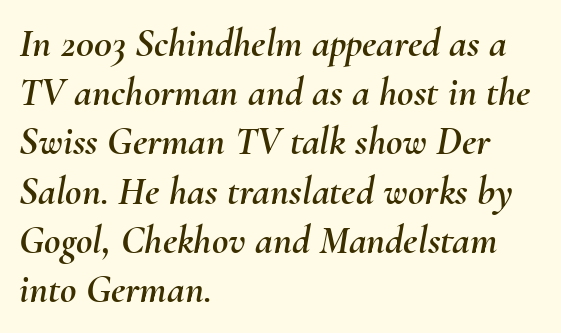
The image shows 40 px text type, italic (leaning right); set left-aligned, line spacing 1.23x, normal letter spacing, not underlined; medium stroke contrast and a small x-height.
